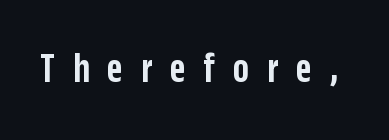
The image shows 42 px semibold, condensed sans-serif type, upright; set unusually wide letter spacing (+0.43 em), not underlined; low stroke contrast and a large x-height.
